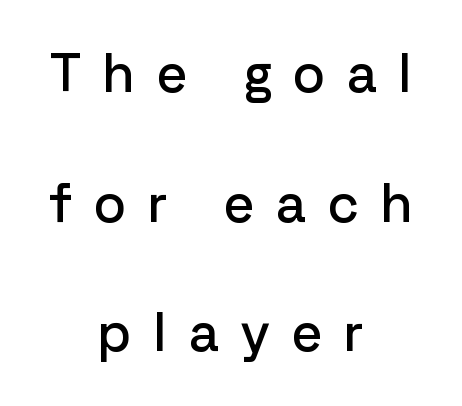
Q: Is the text italic (slanted)? A: No, it is upright.
Q: Is the typeface a serif or a sans-serif typeface? A: Sans-serif.
Q: Is the text underlined? A: No.
Q: How is the paragraph aligned? A: Centered.
Q: Is the spacing between letters normal or unusually wide? A: Unusually wide.
Q: Is the spacing between lines tight, normal or loose? A: Loose.
Q: Width (condensed, normal, or wide)? A: Normal.
Q: Stroke contrast? A: Low.
Q: x-height? A: Medium.
Q: Monospaced? A: No.
